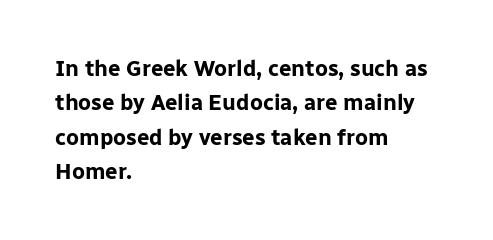
Upright lettering throughout. Just letters on the line, the space beneath them empty. The vertical gap from one line to the next is medium. Strong, thick strokes mark this as bold type. Short and long lines alike share a common starting point at left.
